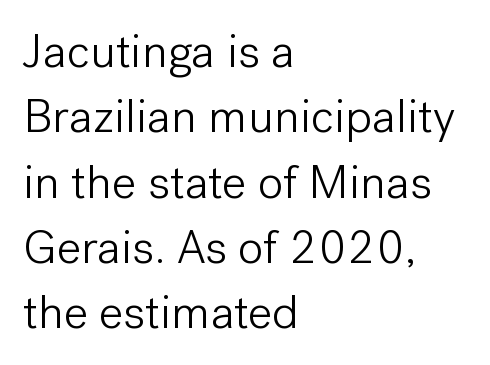
These lines are composed in type without serifs. Stems and bowls with no extra thickness — not bold. The rendering uses natural spacing where letterforms have individual widths. The designer left line spacing at the default. Every character sits straight up, as roman type does.
